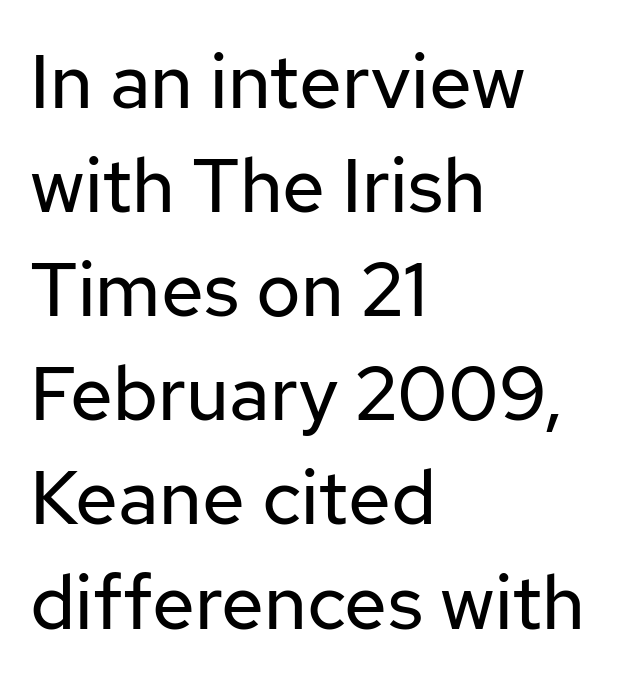
The image shows 76 px regular-weight sans-serif type, upright; set left-aligned, normal line spacing (1.37x), normal letter spacing, not underlined; low stroke contrast and a medium x-height.
